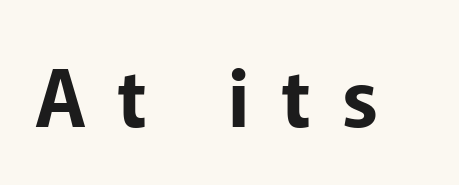
Q: Is the text italic (slanted)? A: No, it is upright.
Q: Is the typeface a serif or a sans-serif typeface? A: Sans-serif.
Q: Is the text underlined? A: No.
Q: Is the spacing between letters normal or unusually wide? A: Unusually wide.
Q: Width (condensed, normal, or wide)? A: Normal.
Q: Stroke contrast? A: Low.
Q: x-height? A: Medium.
Q: Monospaced? A: No.
